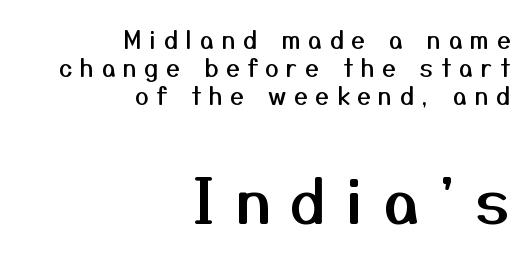
Q: Is the text italic (slanted)? A: No, it is upright.
Q: Is the typeface a serif or a sans-serif typeface? A: Sans-serif.
Q: Is the text underlined? A: No.
Q: How is the paragraph aligned? A: Right-aligned.
Q: Is the spacing between letters normal or unusually wide? A: Unusually wide.
Q: Which block of text is set in a larger size, the first (top) or the second (bottom)? A: The second (bottom) one.
Q: Width (condensed, normal, or wide)? A: Normal.
Q: Stroke contrast? A: Medium.
Q: x-height? A: Medium.
Q: Monospaced? A: No.
